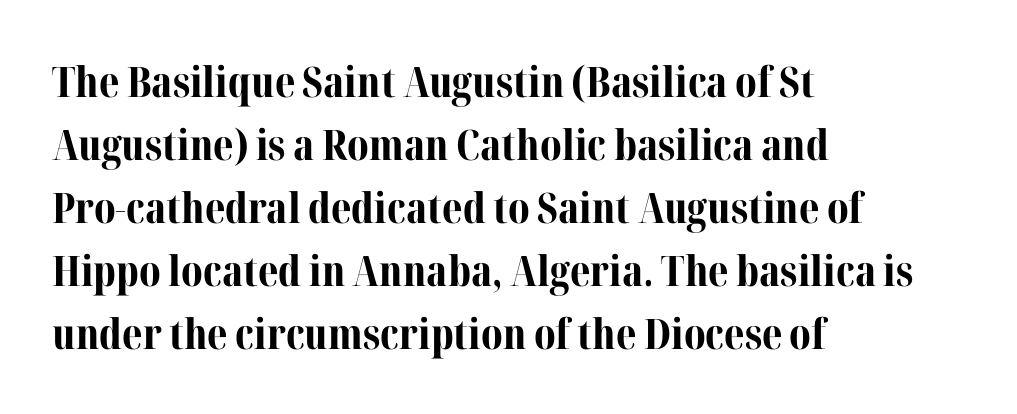
{"serif": "yes", "italic": "no", "bold": "yes", "weight": "bold", "width": "normal", "stroke_contrast": "medium", "x_height": "medium", "monospaced": "no", "underline": "no", "align": "left", "line_spacing": "normal", "line_spacing_ratio": 1.5, "letter_spacing": "normal", "letter_spacing_em": 0.0, "glyph_px": 42}
